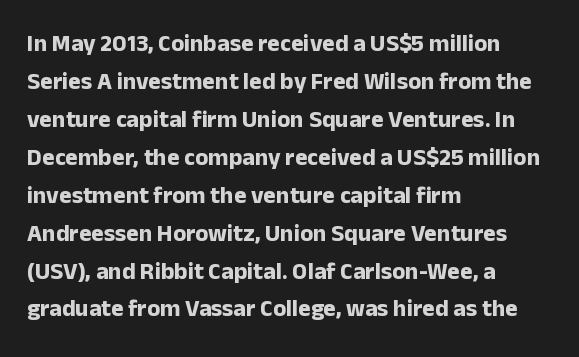
The space between consecutive lines is moderate. Alignment: flush left. The passage shown is not underscored anywhere. The type is set solid horizontally, with unmodified tracking. The characters look thick and weighty, a clear bold. Unlike italic type, these characters show no tilt at all.
